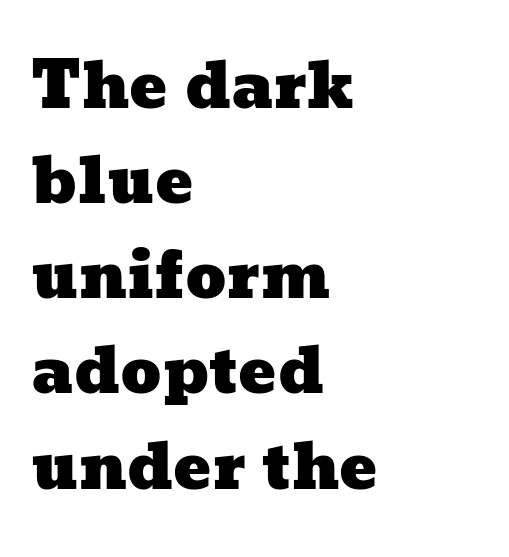
The image shows 63 px wide type; set left-aligned, normal line spacing (1.51x), normal letter spacing, not underlined; low stroke contrast and a medium x-height.
